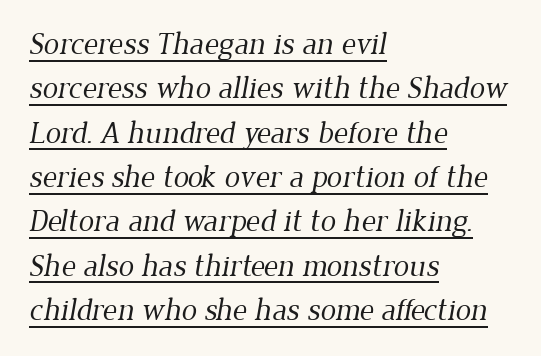
Q: Is the text bold? A: No.
Q: Is the typeface a serif or a sans-serif typeface? A: Serif.
Q: Is the text underlined? A: Yes.
Q: How is the paragraph aligned? A: Left-aligned.
Q: Is the spacing between letters normal or unusually wide? A: Normal.
Q: Is the spacing between lines tight, normal or loose? A: Normal.
Q: Width (condensed, normal, or wide)? A: Normal.
Q: Stroke contrast? A: Low.
Q: x-height? A: Medium.
Q: Monospaced? A: No.
